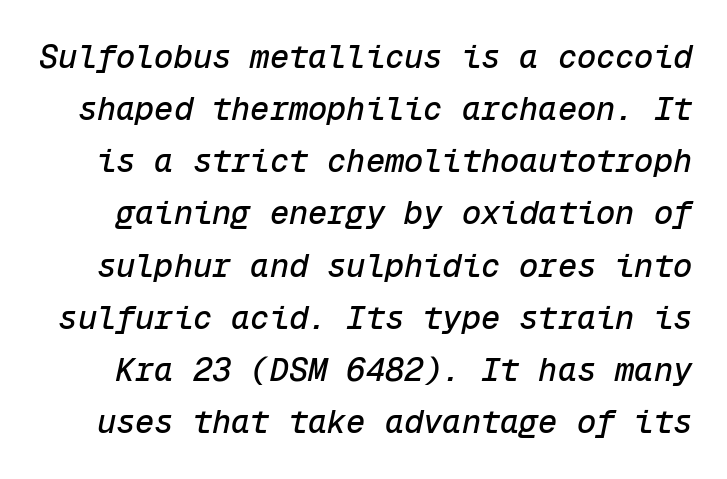
The image shows 32 px text type, italic (leaning right), monospaced; set normal line spacing (1.63x), normal letter spacing, not underlined; low stroke contrast and a medium x-height.
